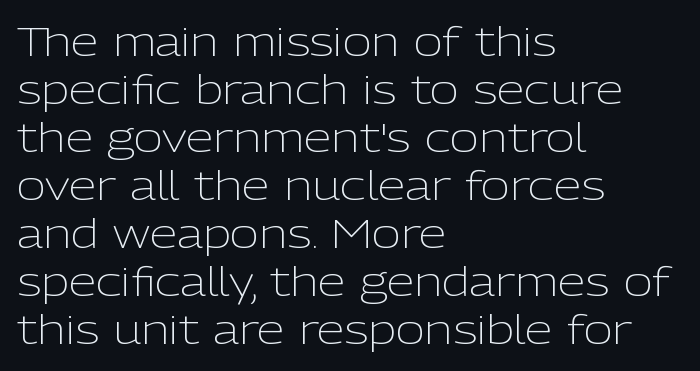
{"serif": "no", "italic": "no", "bold": "no", "weight": "light", "width": "normal", "stroke_contrast": "low", "x_height": "medium", "monospaced": "no", "underline": "no", "align": "left", "line_spacing_ratio": 1.2, "letter_spacing": "normal", "letter_spacing_em": 0.0, "glyph_px": 40}
